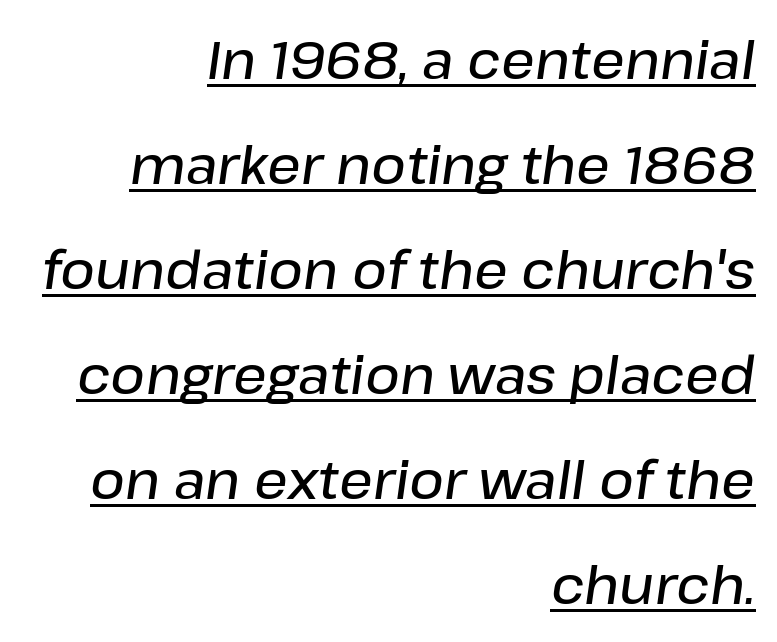
The image shows 53 px semibold type, italic (leaning right); set right-aligned, loose line spacing (1.98x), normal letter spacing, underlined; low stroke contrast and a medium x-height.
